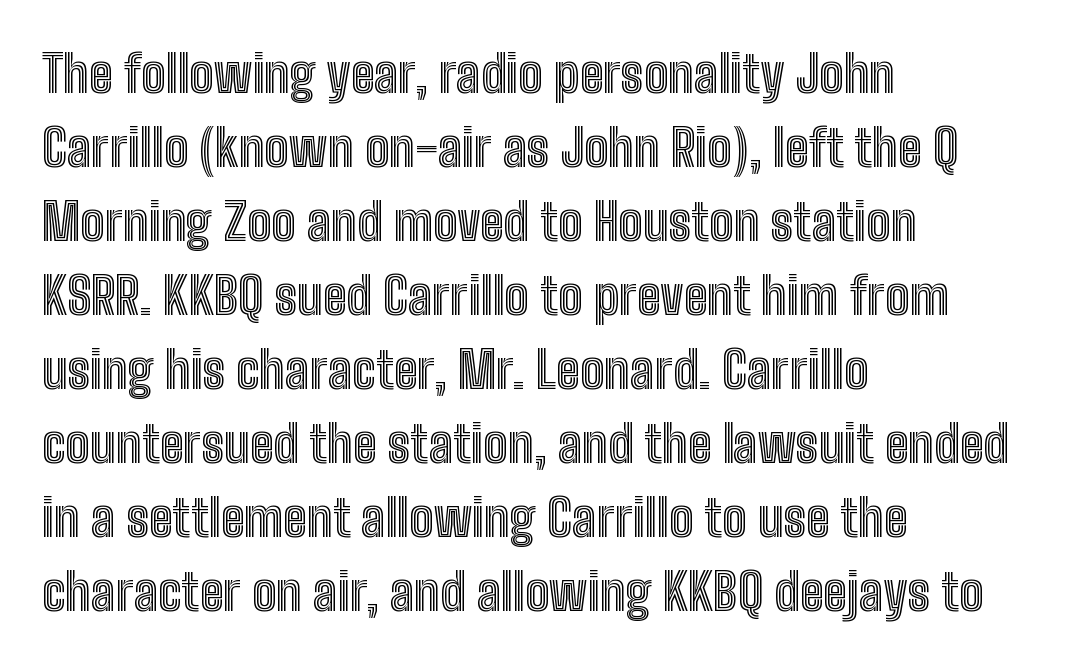
Does the lettering tilt? It doesn't — this is upright. Here the designer chose a conventional face with non-uniform glyph widths. The area under the type is left untouched. One glance says typical: line gaps are just what's usual.
